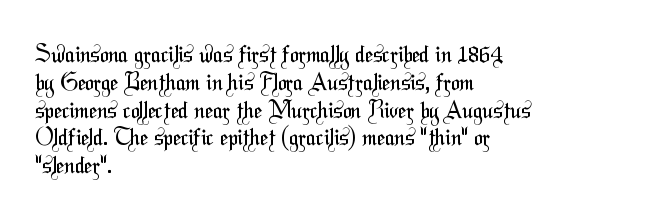
Quick note: underline off. Students, note that the glyphs here touch the page at normal intervals. Vertical stems look standard width or narrower in stroke. These lines are set flush left with a ragged right edge.
